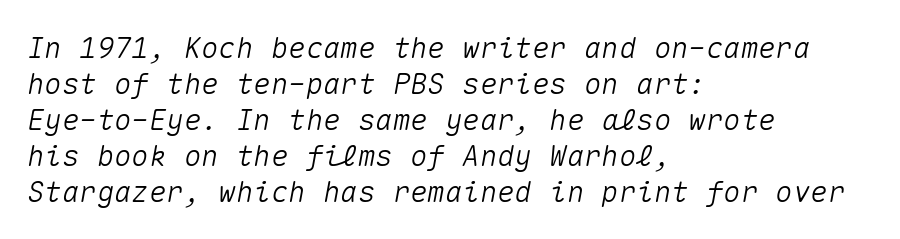
Q: Is the text italic (slanted)? A: Yes, it leans right by about 10 degrees.
Q: Is the text underlined? A: No.
Q: How is the paragraph aligned? A: Left-aligned.
Q: Is the spacing between letters normal or unusually wide? A: Normal.
Q: Width (condensed, normal, or wide)? A: Normal.
Q: Stroke contrast? A: Medium.
Q: x-height? A: Medium.
Q: Monospaced? A: Yes.
